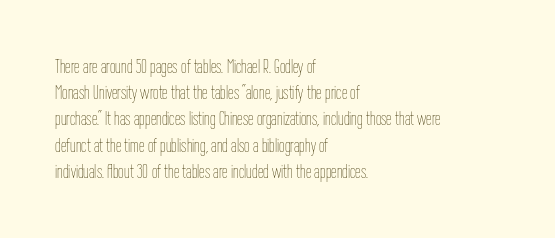
The image shows 20 px text type, upright; set left-aligned, normal line spacing (1.31x), normal letter spacing, not underlined.
